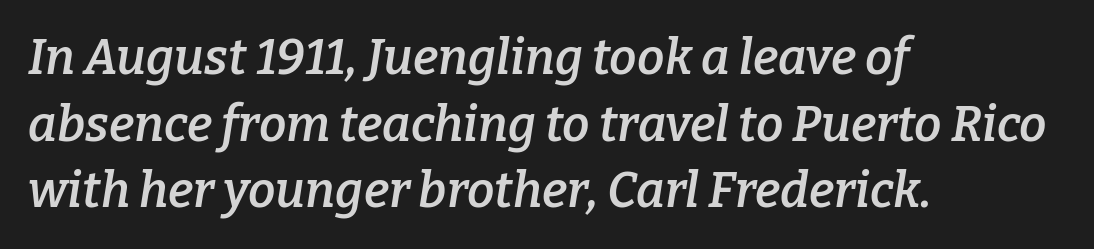
{"serif": "yes", "italic": "yes", "lean": "right", "slant_degrees": 9, "bold": "semi", "weight": "semibold", "width": "normal", "stroke_contrast": "low", "x_height": "medium", "monospaced": "no", "underline": "no", "align": "left", "line_spacing": "normal", "line_spacing_ratio": 1.36, "letter_spacing": "normal", "letter_spacing_em": 0.0, "glyph_px": 49}
